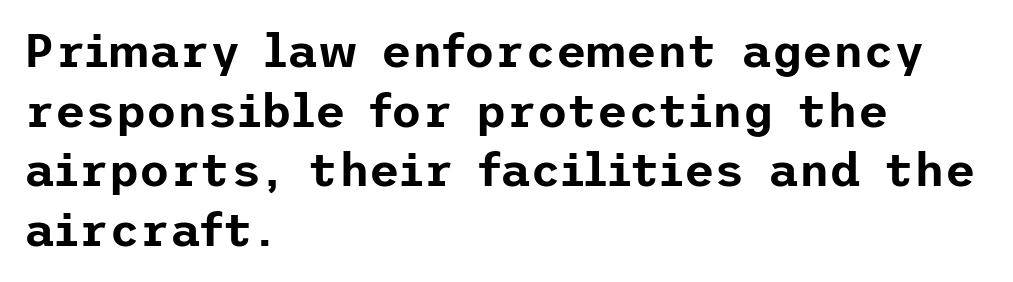
Regarding serifs, this sample does without them. Baseline-to-baseline distance is the conventional proportion of letter height. Descenders hang freely into open space. Students, note that the glyphs here touch the page at normal intervals.
